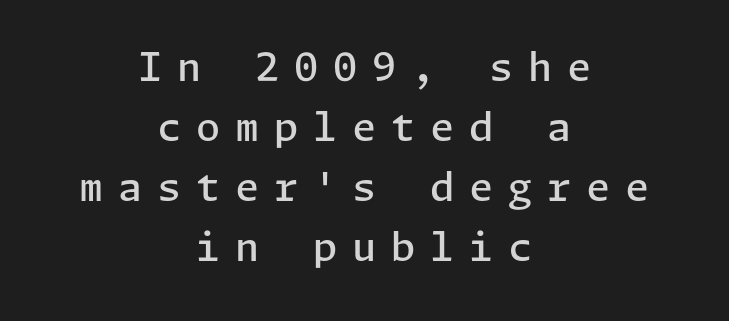
{"serif": "no", "italic": "no", "bold": "semi", "weight": "semibold", "width": "normal", "stroke_contrast": "low", "x_height": "medium", "underline": "no", "align": "center", "line_spacing": "normal", "line_spacing_ratio": 1.54, "letter_spacing": "wide", "letter_spacing_em": 0.38, "glyph_px": 39}
